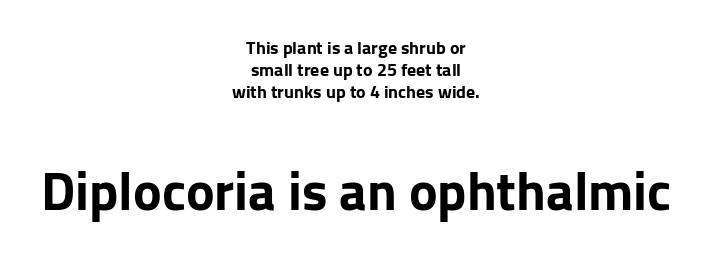
Unlike a traditional serif, this face leaves its strokes unadorned. The face used here is proportionally spaced, like ordinary book or web type. The rendering enlarges the type as you move from the upper chunk to the lower. A typesetter would call this zero additional tracking. Is the type bold? Yes — the strokes are clearly thick and heavy.
